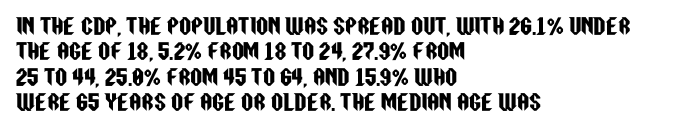
The image shows 21 px text type, upright; set left-aligned, line spacing 1.21x, normal letter spacing, not underlined.
